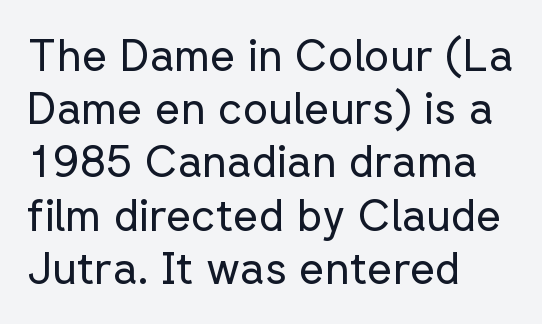
Varying glyph widths throughout — classic text-font behaviour. The typesetting does not lean heavy: it is not bold. To sum up the face: it is a sans, with no serifs. Style check: upright. This rendering features lettering with no underline.
